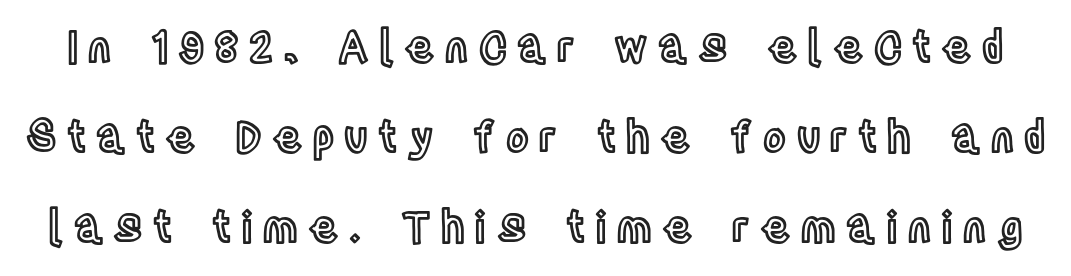
Honestly, the letter spacing is so wide it's the main thing you notice. Leading is clearly above the norm, producing a sparse column. The typography opts for an upright posture over an oblique one. Here the designer chose a conventional face with non-uniform glyph widths. Bare-footed words on every line.
